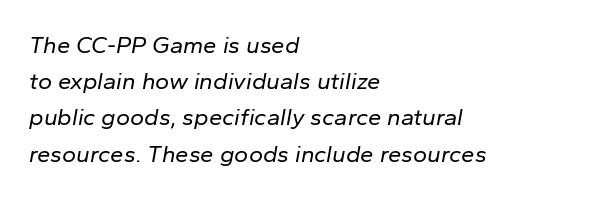
{"italic": "yes", "lean": "right", "slant_degrees": 10, "bold": "no", "underline": "no", "align": "left", "line_spacing": "normal", "line_spacing_ratio": 1.51, "letter_spacing": "normal", "letter_spacing_em": 0.0, "glyph_px": 24}
